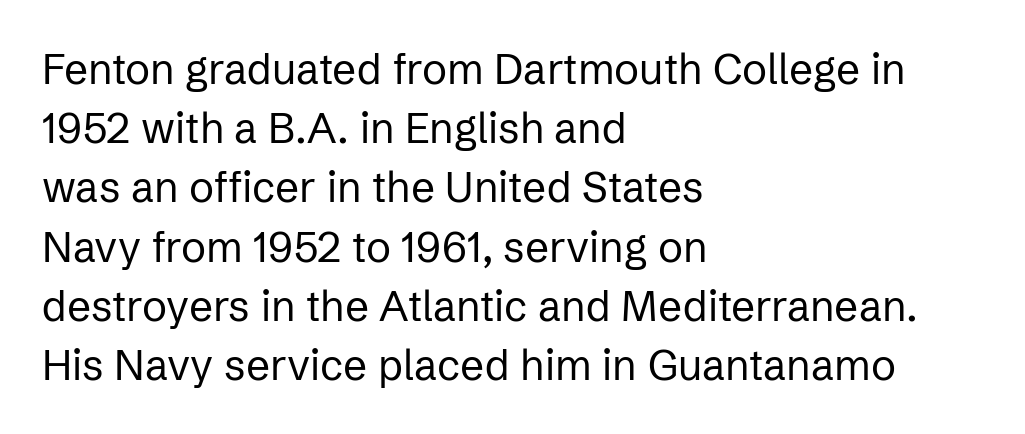
Q: Is the text bold? A: No.
Q: Is the text italic (slanted)? A: No, it is upright.
Q: Is the typeface a serif or a sans-serif typeface? A: Sans-serif.
Q: Is the text underlined? A: No.
Q: How is the paragraph aligned? A: Left-aligned.
Q: Is the spacing between letters normal or unusually wide? A: Normal.
Q: Is the spacing between lines tight, normal or loose? A: Normal.
Q: Width (condensed, normal, or wide)? A: Normal.
Q: Stroke contrast? A: Low.
Q: x-height? A: Medium.
Q: Monospaced? A: No.
